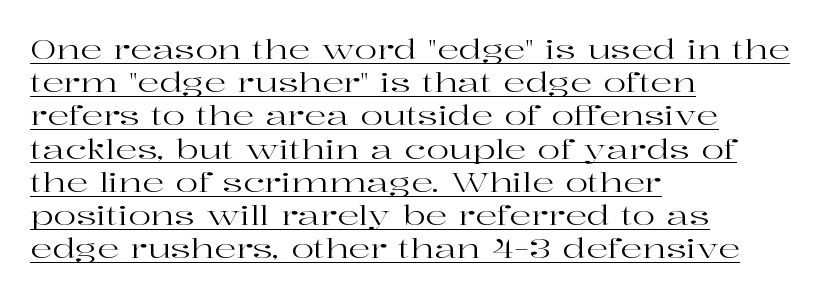
Q: Is the text bold? A: No.
Q: Is the text italic (slanted)? A: No, it is upright.
Q: Is the text underlined? A: Yes.
Q: How is the paragraph aligned? A: Left-aligned.
Q: Is the spacing between letters normal or unusually wide? A: Normal.
